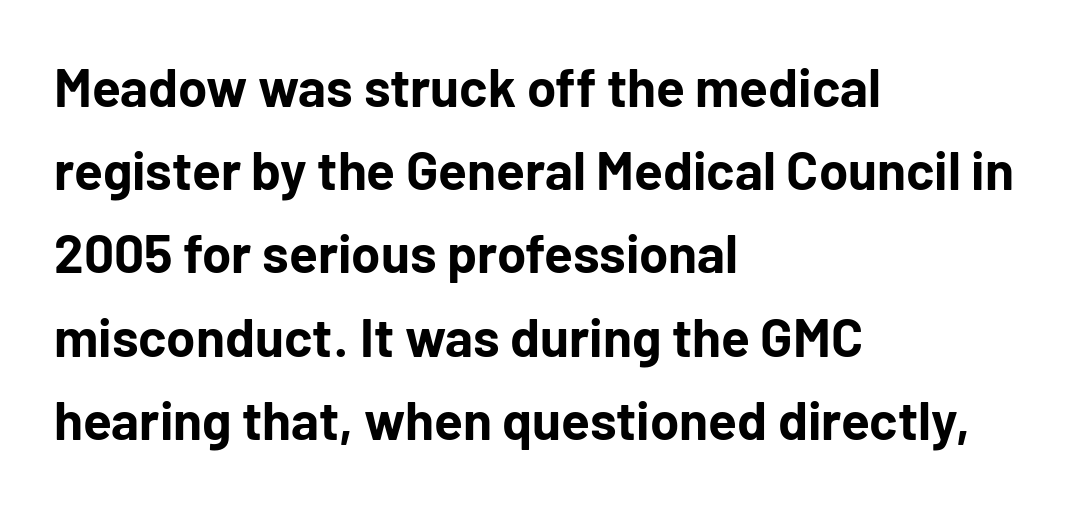
The image shows 53 px bold sans-serif type, upright; set left-aligned, normal line spacing (1.57x), normal letter spacing, not underlined; low stroke contrast and a medium x-height.
